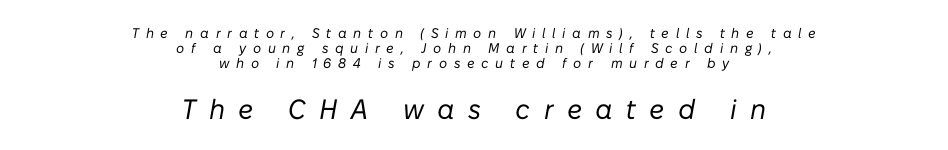
The letters advance in unequal steps, a hallmark of proportional type. Here the glyphs are tracked loosely, breaking word shapes into spaced letters. If you folded the block vertically in half, each line would mirror itself in length. Decoration check: the copy has no underline. In this sample the second text group is rendered at the bigger scale.
